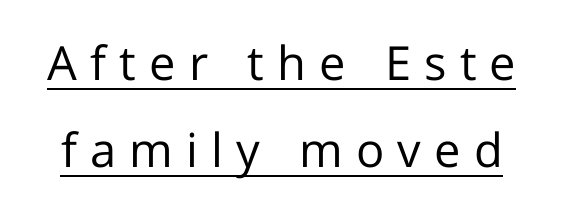
{"serif": "no", "italic": "no", "bold": "no", "weight": "regular", "width": "normal", "stroke_contrast": "low", "x_height": "medium", "monospaced": "no", "underline": "yes", "line_spacing_ratio": 1.86, "letter_spacing": "wide", "letter_spacing_em": 0.28, "glyph_px": 47}
